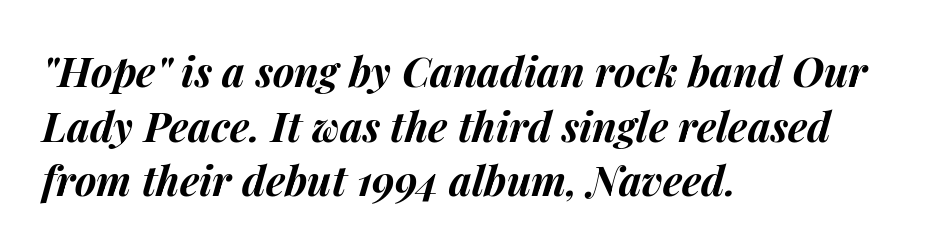
{"italic": "yes", "lean": "right", "slant_degrees": 14, "bold": "yes", "weight": "bold", "width": "normal", "stroke_contrast": "medium", "x_height": "medium", "monospaced": "no", "underline": "no", "align": "left", "line_spacing": "normal", "line_spacing_ratio": 1.33, "letter_spacing": "normal", "letter_spacing_em": 0.0, "glyph_px": 41}
